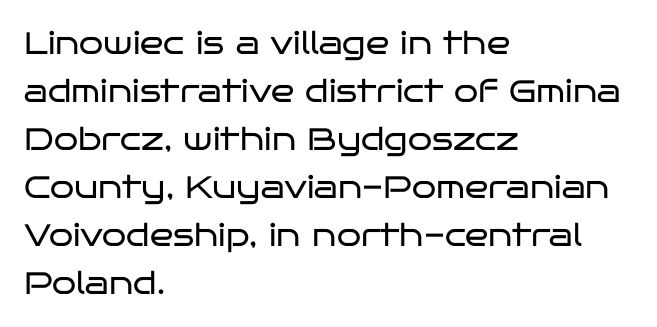
{"serif": "no", "italic": "no", "bold": "no", "weight": "regular", "width": "wide", "stroke_contrast": "low", "x_height": "large", "monospaced": "no", "underline": "no", "align": "left", "line_spacing": "normal", "line_spacing_ratio": 1.55, "letter_spacing": "normal", "letter_spacing_em": 0.0, "glyph_px": 31}
